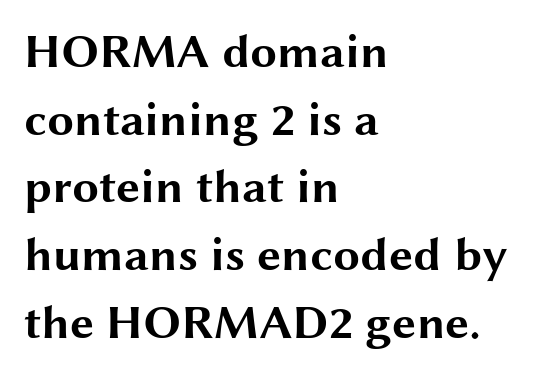
Q: Is the text bold? A: Yes.
Q: Is the text italic (slanted)? A: No, it is upright.
Q: Is the typeface a serif or a sans-serif typeface? A: Sans-serif.
Q: Is the text underlined? A: No.
Q: How is the paragraph aligned? A: Left-aligned.
Q: Is the spacing between letters normal or unusually wide? A: Normal.
Q: Is the spacing between lines tight, normal or loose? A: Normal.
Q: Width (condensed, normal, or wide)? A: Wide.
Q: Stroke contrast? A: Medium.
Q: x-height? A: Medium.
Q: Monospaced? A: No.
